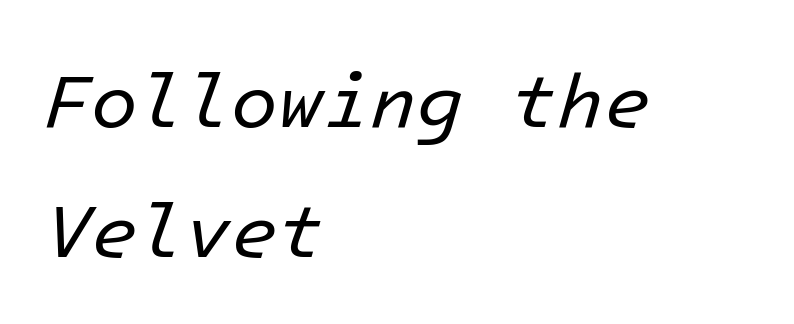
{"italic": "yes", "lean": "right", "slant_degrees": 16, "bold": "no", "weight": "regular", "width": "normal", "stroke_contrast": "low", "x_height": "medium", "underline": "no", "align": "left", "line_spacing_ratio": 1.71, "letter_spacing": "normal", "letter_spacing_em": 0.0, "glyph_px": 76}
